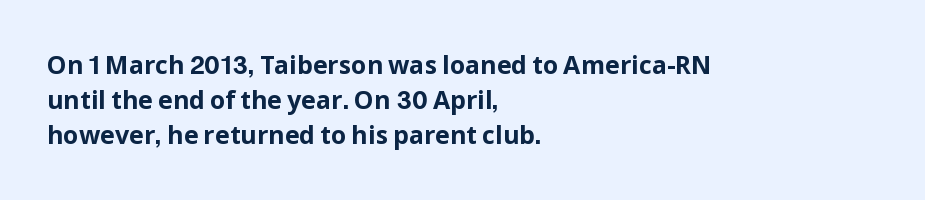
{"italic": "no", "bold": "yes", "underline": "no", "align": "left", "line_spacing": "normal", "line_spacing_ratio": 1.41, "letter_spacing": "normal", "letter_spacing_em": 0.0, "glyph_px": 25}
